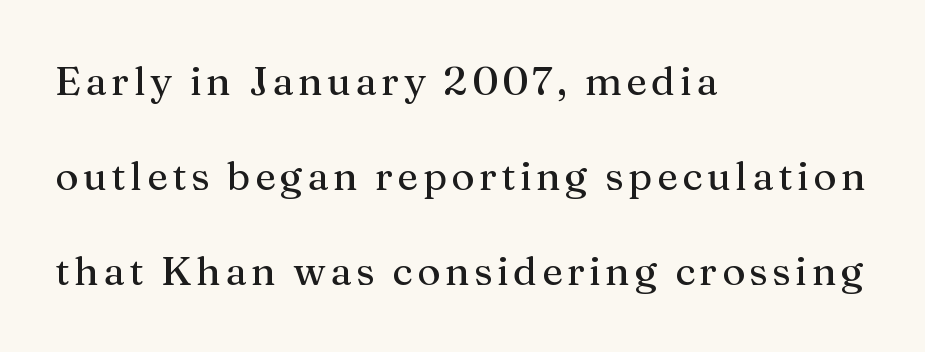
The image shows 40 px serif type, upright; set left-aligned, loose line spacing (2.38x), not underlined; medium stroke contrast and a medium x-height.
